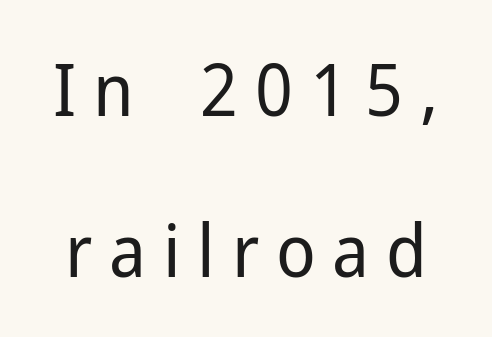
{"serif": "no", "italic": "no", "bold": "no", "weight": "regular", "width": "normal", "stroke_contrast": "low", "x_height": "medium", "monospaced": "no", "underline": "no", "line_spacing": "loose", "line_spacing_ratio": 2.21, "letter_spacing": "wide", "letter_spacing_em": 0.23, "glyph_px": 73}
